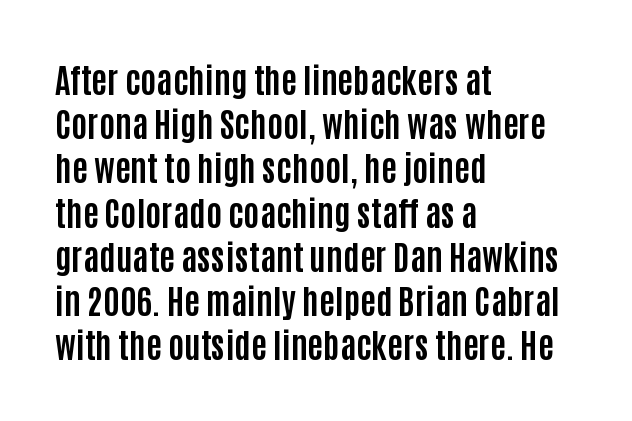
{"serif": "no", "italic": "no", "bold": "yes", "weight": "bold", "width": "condensed", "stroke_contrast": "low", "x_height": "large", "monospaced": "no", "underline": "no", "align": "left", "line_spacing": "normal", "line_spacing_ratio": 1.3, "letter_spacing": "normal", "letter_spacing_em": 0.0, "glyph_px": 34}
